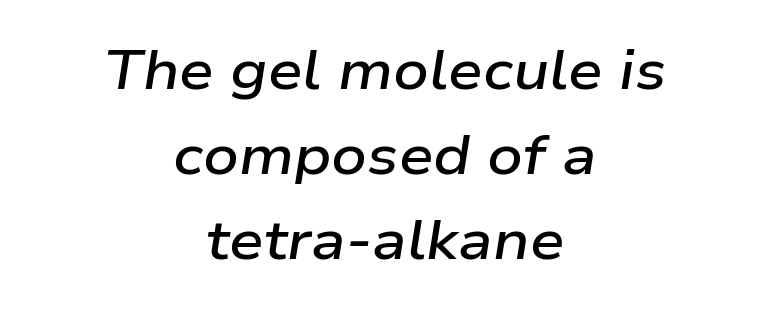
{"italic": "yes", "lean": "right", "slant_degrees": 9, "bold": "semi", "weight": "semibold", "width": "wide", "stroke_contrast": "low", "x_height": "medium", "monospaced": "no", "underline": "no", "align": "center", "line_spacing": "normal", "line_spacing_ratio": 1.55, "letter_spacing": "normal", "letter_spacing_em": 0.0, "glyph_px": 55}
